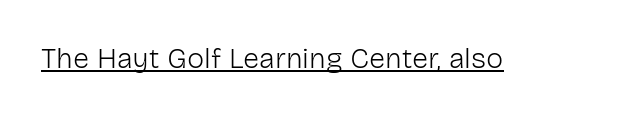
The image shows 29 px light sans-serif type, upright; set normal letter spacing, underlined; low stroke contrast and a medium x-height.
